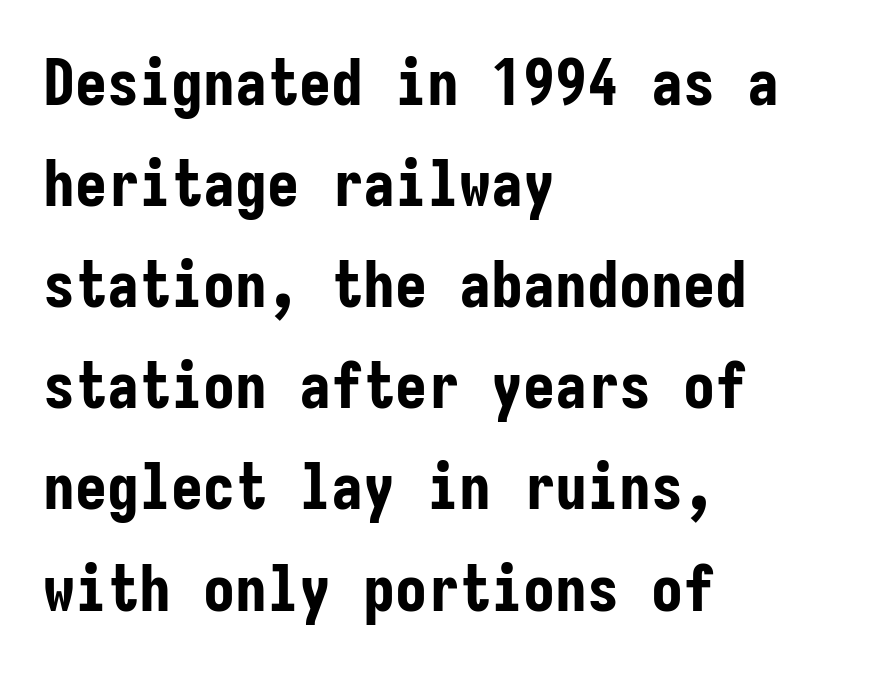
Compared with typical paragraphs, the rows here are spaced about the same. Teacher's note: observe the even left margin — that is flush-left alignment. Nothing sits at the stroke ends, so this counts as sans-serif. Each row of text sits above clean, open space.
